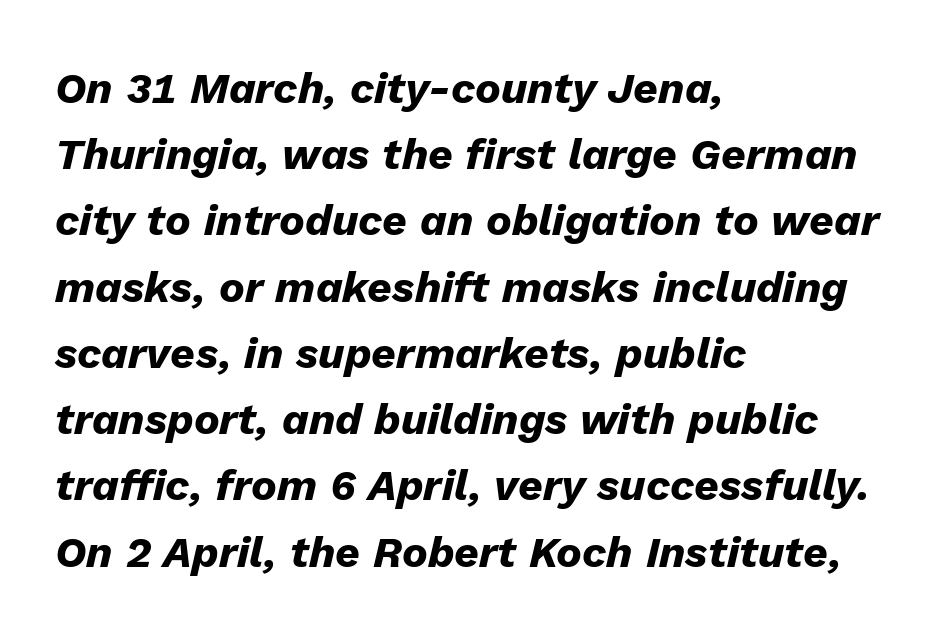
{"italic": "yes", "lean": "right", "slant_degrees": 13, "bold": "yes", "weight": "heavy", "width": "normal", "stroke_contrast": "low", "x_height": "medium", "monospaced": "no", "underline": "no", "align": "left", "line_spacing": "normal", "line_spacing_ratio": 1.54, "letter_spacing": "normal", "letter_spacing_em": 0.0, "glyph_px": 43}
